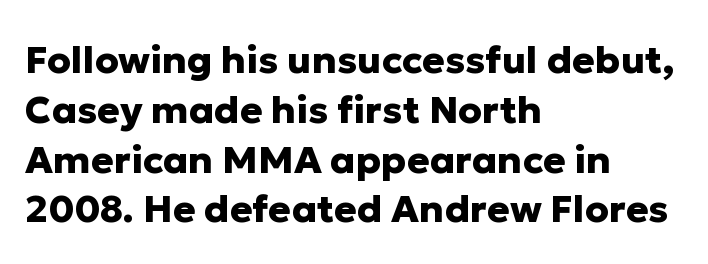
The setting favours the left margin, as ordinary paragraphs usually do. A clean baseline with only descenders dipping below it. Designer's note — italics off, roman on. Nothing unusual about the tracking: characters are spaced as the font intends. A typesetter would call this proportional, since set widths differ per character.
